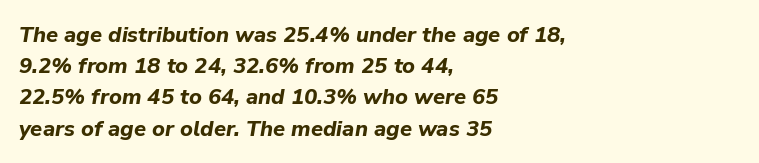
The image shows 22 px bold type, italic (leaning right); set left-aligned, normal line spacing (1.42x), normal letter spacing, not underlined.
